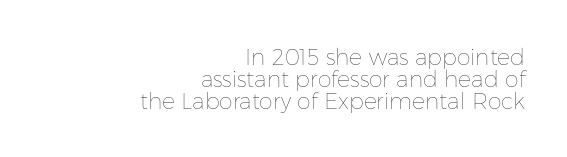
{"italic": "no", "bold": "no", "underline": "no", "align": "right", "line_spacing": "tight", "line_spacing_ratio": 1.01, "letter_spacing": "normal", "letter_spacing_em": 0.0, "glyph_px": 22}
